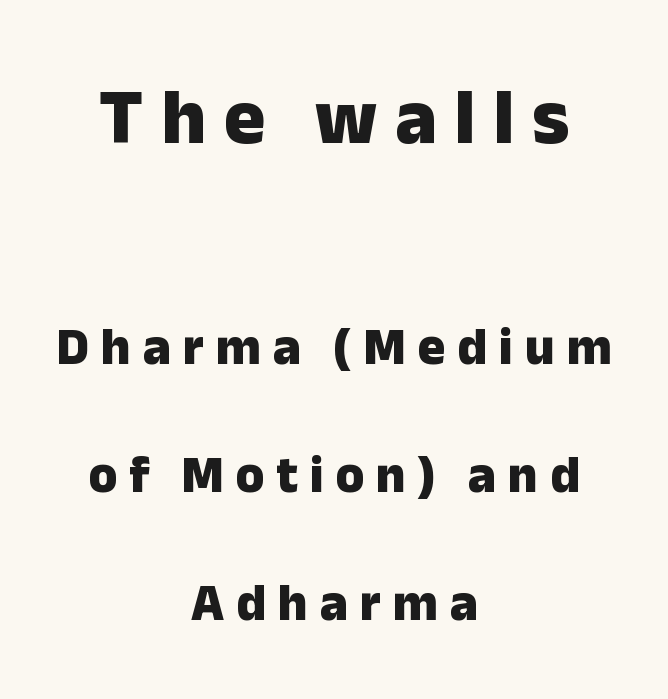
Q: Is the text bold? A: Yes.
Q: Is the text italic (slanted)? A: No, it is upright.
Q: Is the typeface a serif or a sans-serif typeface? A: Sans-serif.
Q: Is the text underlined? A: No.
Q: How is the paragraph aligned? A: Centered.
Q: Is the spacing between letters normal or unusually wide? A: Unusually wide.
Q: Is the spacing between lines tight, normal or loose? A: Loose.
Q: Which block of text is set in a larger size, the first (top) or the second (bottom)? A: The first (top) one.
Q: Width (condensed, normal, or wide)? A: Normal.
Q: Stroke contrast? A: Low.
Q: x-height? A: Medium.
Q: Monospaced? A: No.
